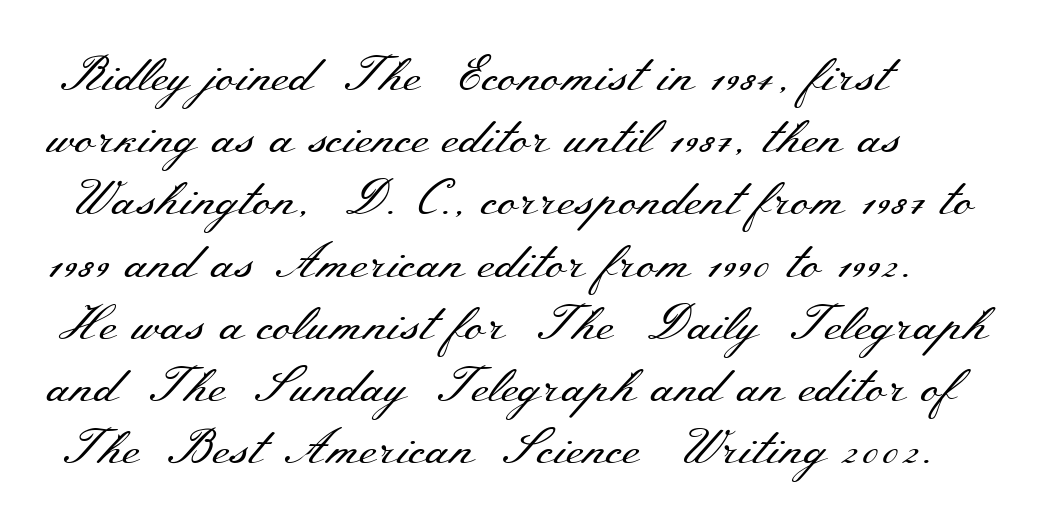
The image shows 49 px regular-weight, wide serif type; set left-aligned, normal line spacing (1.27x), normal letter spacing, not underlined; medium stroke contrast and a small x-height.
